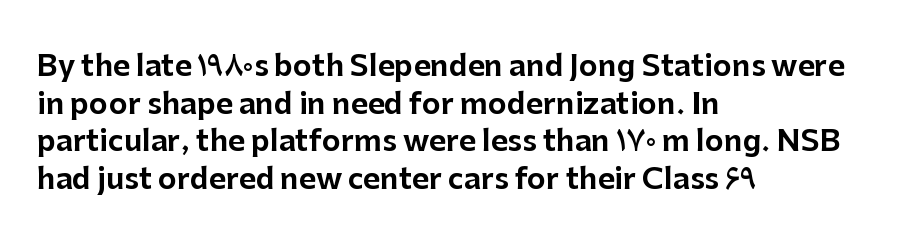
The image shows 29 px sans-serif type, upright; set left-aligned, normal line spacing (1.3x), normal letter spacing, not underlined; low stroke contrast and a medium x-height.
